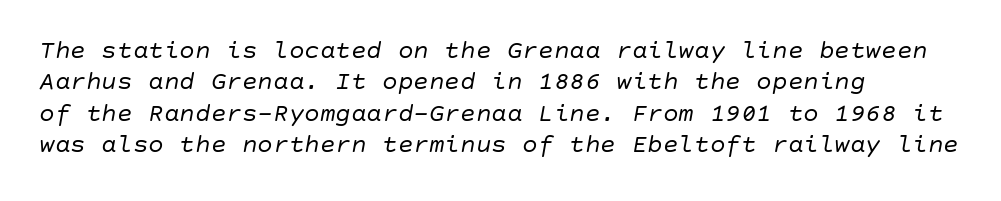
Q: Is the text bold? A: No.
Q: Is the text italic (slanted)? A: Yes, it leans right by about 10 degrees.
Q: Is the text underlined? A: No.
Q: How is the paragraph aligned? A: Left-aligned.
Q: Is the spacing between letters normal or unusually wide? A: Normal.
